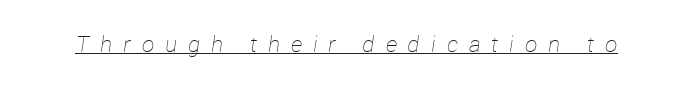
{"italic": "yes", "lean": "right", "slant_degrees": 12, "bold": "no", "underline": "yes", "letter_spacing": "wide", "letter_spacing_em": 0.5, "glyph_px": 22}
